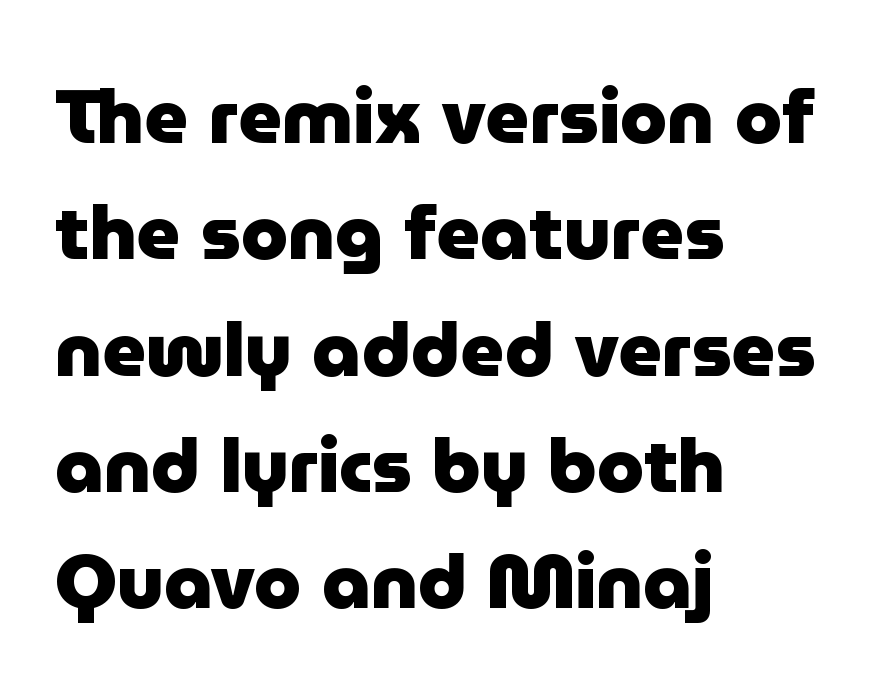
{"serif": "no", "italic": "no", "bold": "yes", "weight": "heavy", "width": "normal", "stroke_contrast": "low", "x_height": "medium", "monospaced": "no", "underline": "no", "align": "left", "line_spacing": "normal", "line_spacing_ratio": 1.53, "letter_spacing": "normal", "letter_spacing_em": 0.0, "glyph_px": 76}
